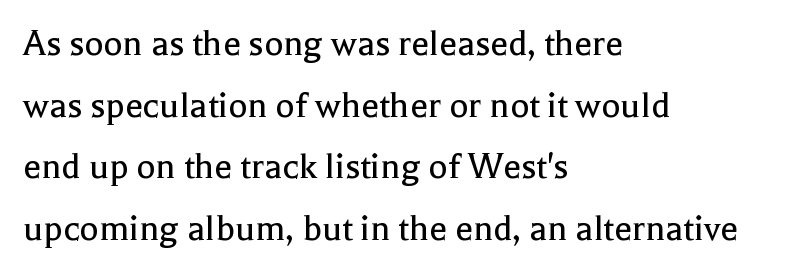
This sample uses plain, unmodified letter spacing. This reads as an unemphasized weight, regular at the heaviest. Leftover space on each line is placed entirely after the last word. The face used here is proportionally spaced, like ordinary book or web type.
